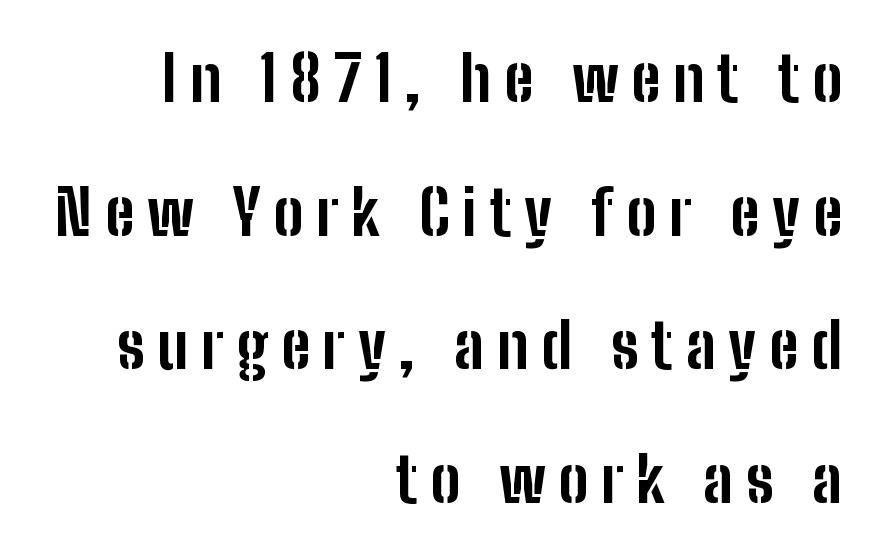
Q: Is the text bold? A: Yes.
Q: Is the text italic (slanted)? A: No, it is upright.
Q: Is the typeface a serif or a sans-serif typeface? A: Sans-serif.
Q: Is the text underlined? A: No.
Q: How is the paragraph aligned? A: Right-aligned.
Q: Is the spacing between letters normal or unusually wide? A: Unusually wide.
Q: Is the spacing between lines tight, normal or loose? A: Loose.
Q: Width (condensed, normal, or wide)? A: Condensed.
Q: Stroke contrast? A: Low.
Q: x-height? A: Medium.
Q: Monospaced? A: No.
